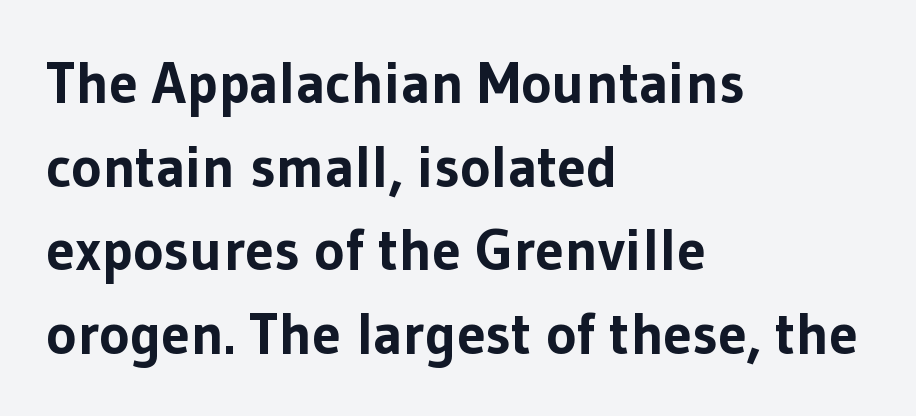
The passage shown is typed in a proportional face where columns would drift. This sample is left-justified, so line endings fall wherever the words run out. Tracking here is standard; glyphs follow each other at the usual distance. Compared with an ordinary text face, these strokes are far heavier — a full bold.
